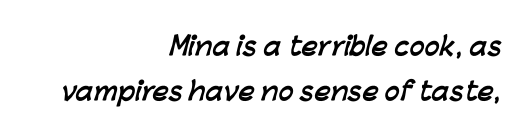
Q: Is the text bold? A: Yes.
Q: Is the text underlined? A: No.
Q: How is the paragraph aligned? A: Right-aligned.
Q: Is the spacing between letters normal or unusually wide? A: Normal.
